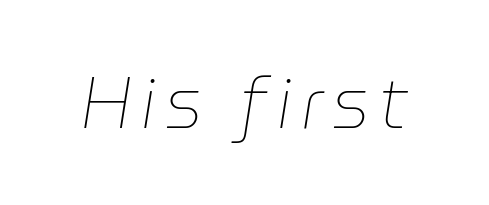
The image shows 73 px thin type, italic (leaning right); set not underlined; low stroke contrast and a medium x-height.
